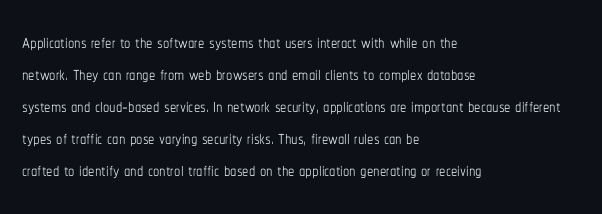
Q: Is the text bold? A: No.
Q: Is the text italic (slanted)? A: No, it is upright.
Q: Is the text underlined? A: No.
Q: How is the paragraph aligned? A: Left-aligned.
Q: Is the spacing between letters normal or unusually wide? A: Normal.
Q: Is the spacing between lines tight, normal or loose? A: Normal.
